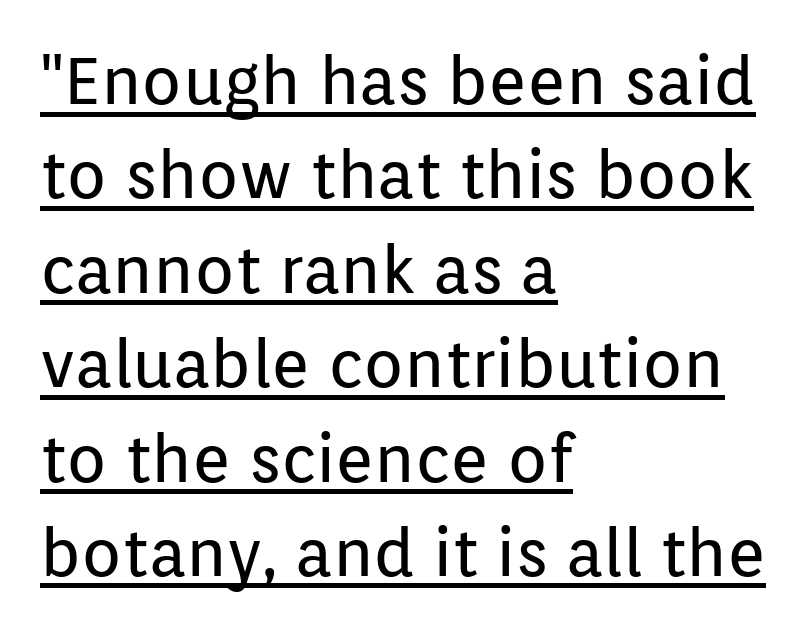
Q: Is the text bold? A: No.
Q: Is the text italic (slanted)? A: No, it is upright.
Q: Is the typeface a serif or a sans-serif typeface? A: Sans-serif.
Q: Is the text underlined? A: Yes.
Q: How is the paragraph aligned? A: Left-aligned.
Q: Is the spacing between letters normal or unusually wide? A: Normal.
Q: Is the spacing between lines tight, normal or loose? A: Normal.
Q: Width (condensed, normal, or wide)? A: Normal.
Q: Stroke contrast? A: Low.
Q: x-height? A: Medium.
Q: Monospaced? A: No.
